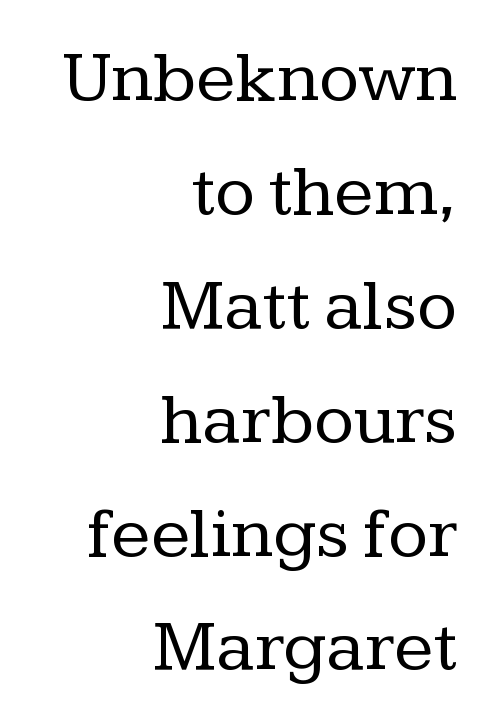
On a weight scale, this lands at 450 or below. Varying glyph widths throughout — classic text-font behaviour. Posture: vertical. Short note: letters normally spaced. The paragraph shown leans on its right margin.
